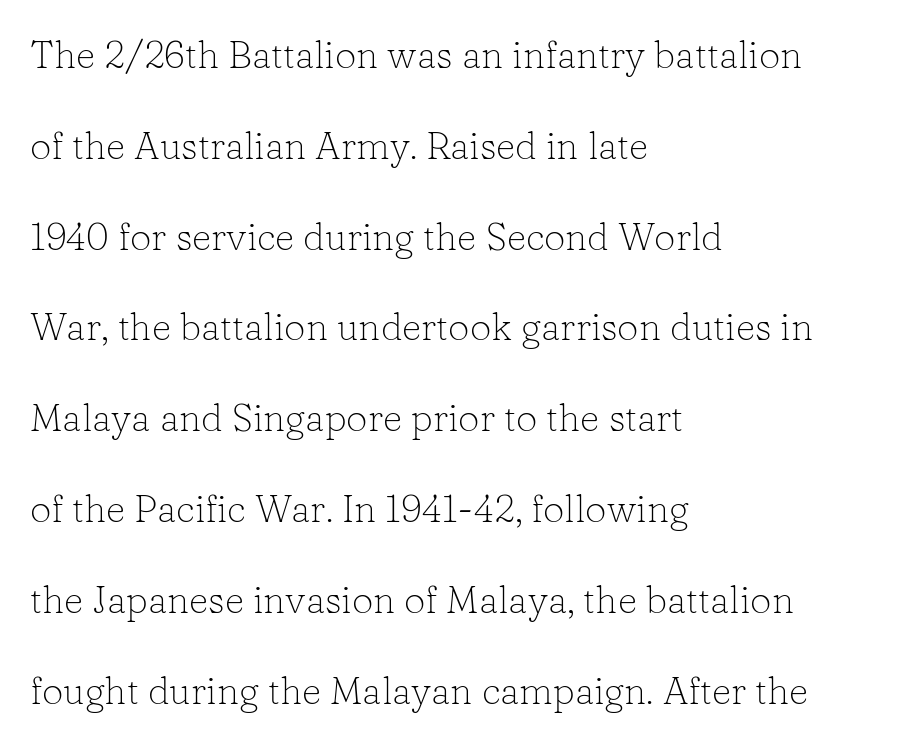
Q: Is the text bold? A: No.
Q: Is the text italic (slanted)? A: No, it is upright.
Q: Is the typeface a serif or a sans-serif typeface? A: Serif.
Q: Is the text underlined? A: No.
Q: How is the paragraph aligned? A: Left-aligned.
Q: Is the spacing between letters normal or unusually wide? A: Normal.
Q: Is the spacing between lines tight, normal or loose? A: Loose.
Q: Width (condensed, normal, or wide)? A: Normal.
Q: Stroke contrast? A: Low.
Q: x-height? A: Medium.
Q: Monospaced? A: No.
